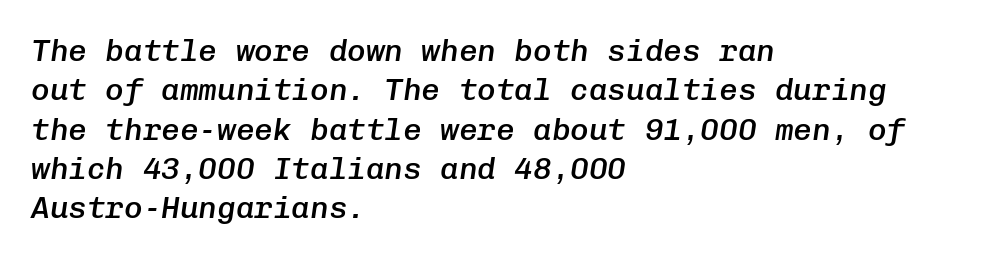
Where is the straight margin? On the left. Does extra space separate the letters? No, they use regular spacing. These lines are rendered in a fixed-pitch font. Notice how the stems are inclined rather than vertical — that's the hallmark of italics.
